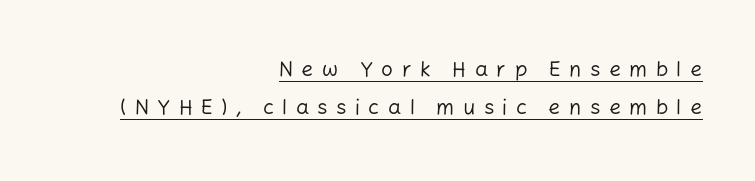
The image shows 21 px text type, upright; set right-aligned, line spacing 1.82x, unusually wide letter spacing (+0.4 em), underlined.
